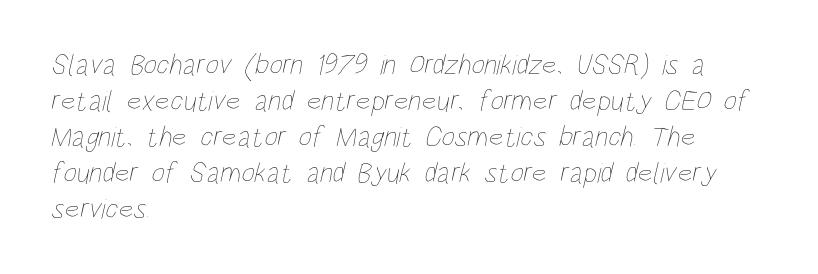
{"bold": "no", "weight": "thin", "width": "condensed", "stroke_contrast": "low", "x_height": "large", "monospaced": "no", "underline": "no", "align": "left", "line_spacing_ratio": 1.24, "letter_spacing": "normal", "letter_spacing_em": 0.0, "glyph_px": 29}
